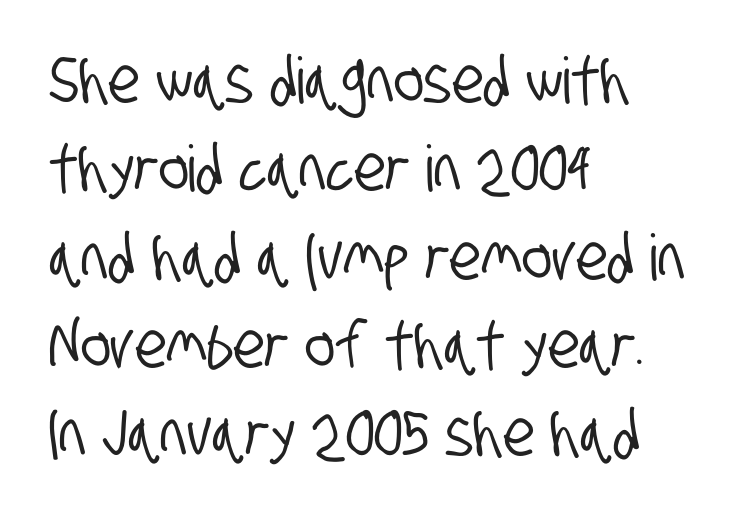
The image shows 64 px condensed sans-serif type; set left-aligned, normal line spacing (1.38x), normal letter spacing, not underlined; low stroke contrast and a large x-height.
